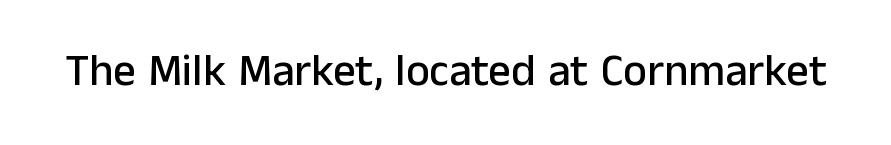
Q: Is the text italic (slanted)? A: No, it is upright.
Q: Is the typeface a serif or a sans-serif typeface? A: Sans-serif.
Q: Is the text underlined? A: No.
Q: Is the spacing between letters normal or unusually wide? A: Normal.
Q: Width (condensed, normal, or wide)? A: Normal.
Q: Stroke contrast? A: Low.
Q: x-height? A: Medium.
Q: Monospaced? A: No.
